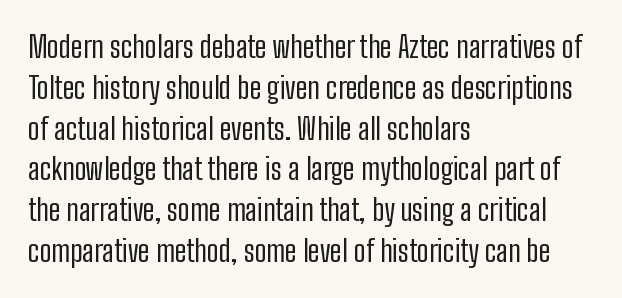
Are there feet on the stems? There aren't — it's a sans. Here the designer chose a conventional face with non-uniform glyph widths. The rendering keeps characters at their native spacing. A normal amount of white space separates one row of letters from the next. Vertical strokes here are truly vertical.
